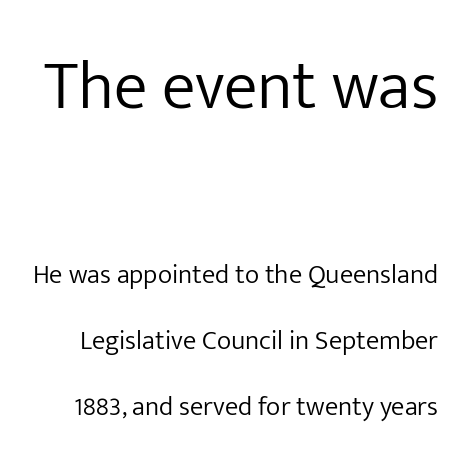
Q: Is the text bold? A: No.
Q: Is the text italic (slanted)? A: No, it is upright.
Q: Is the typeface a serif or a sans-serif typeface? A: Sans-serif.
Q: Is the text underlined? A: No.
Q: Is the spacing between letters normal or unusually wide? A: Normal.
Q: Is the spacing between lines tight, normal or loose? A: Loose.
Q: Which block of text is set in a larger size, the first (top) or the second (bottom)? A: The first (top) one.
Q: Width (condensed, normal, or wide)? A: Normal.
Q: Stroke contrast? A: Low.
Q: x-height? A: Medium.
Q: Monospaced? A: No.
